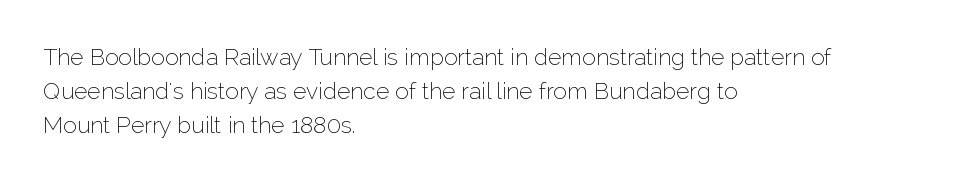
The image shows 23 px text type, upright; set left-aligned, normal line spacing (1.48x), normal letter spacing, not underlined.
